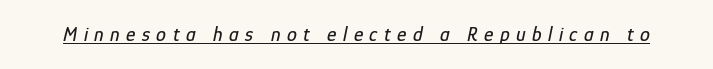
The image shows 20 px text type, italic (leaning right); set unusually wide letter spacing (+0.32 em), underlined.
